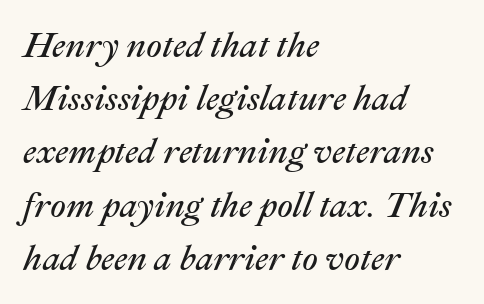
{"italic": "yes", "lean": "right", "slant_degrees": 22, "bold": "no", "weight": "regular", "width": "normal", "stroke_contrast": "medium", "x_height": "medium", "monospaced": "no", "underline": "no", "align": "left", "line_spacing": "normal", "line_spacing_ratio": 1.52, "letter_spacing": "normal", "letter_spacing_em": 0.0, "glyph_px": 35}
